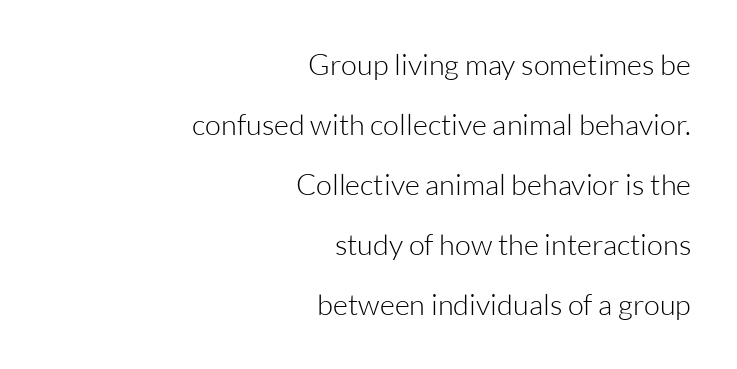
The image shows 29 px light sans-serif type, upright; set right-aligned, loose line spacing (2.07x), normal letter spacing, not underlined; low stroke contrast and a medium x-height.
